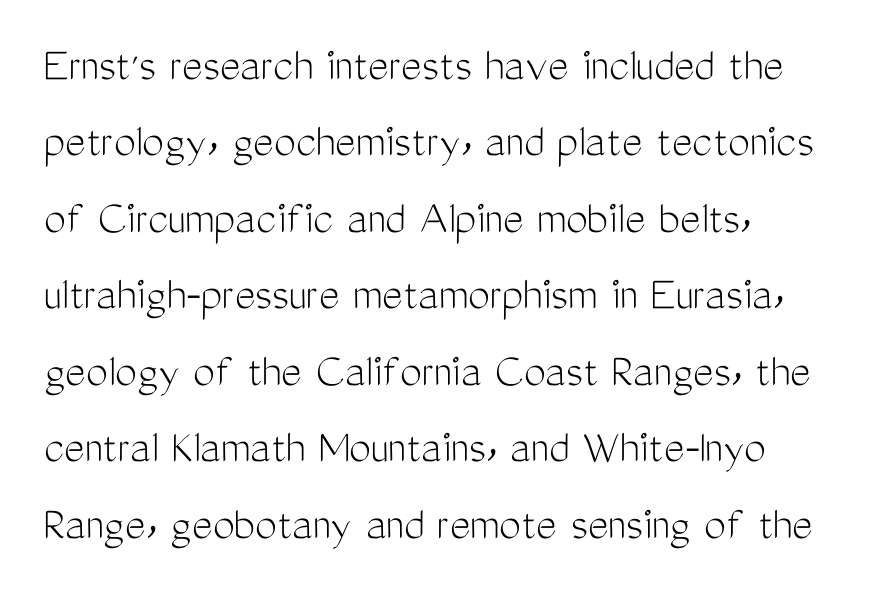
The image shows 49 px light, condensed sans-serif type, upright; set left-aligned, normal line spacing (1.56x), normal letter spacing, not underlined; medium stroke contrast and a medium x-height.
